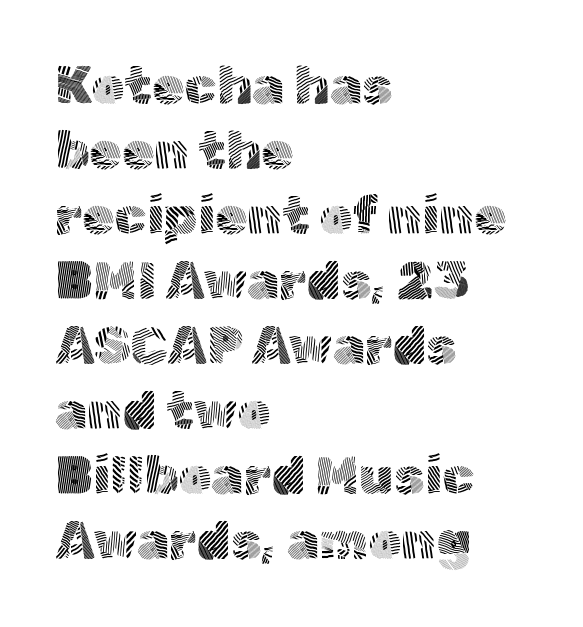
Classification — sans serif. Honestly, there is no underline to notice here at all. The letters look calm and open, with moderate or lighter stems. No italicization has been applied; the sample stays upright. Does the copy run flush right? No — it runs flush left.
